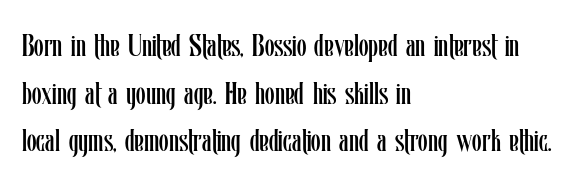
The image shows 31 px regular-weight, condensed type, upright; set left-aligned, normal line spacing (1.54x), normal letter spacing, not underlined; low stroke contrast and a medium x-height.
